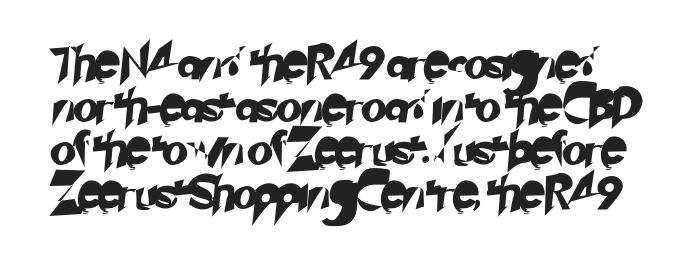
{"serif": "no", "width": "normal", "stroke_contrast": "low", "x_height": "small", "monospaced": "no", "underline": "no", "line_spacing": "normal", "line_spacing_ratio": 1.31, "letter_spacing": "normal", "letter_spacing_em": 0.0, "glyph_px": 33}
